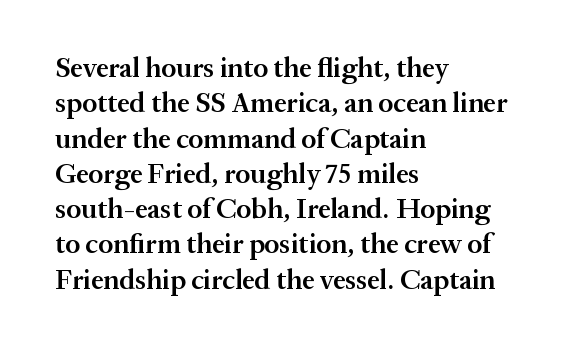
Quick note: underline off. No extra tracking has been applied to these lines. Vertically, the passage feels balanced, rows spaced as you'd expect. To sum up the face: it has serifs.
